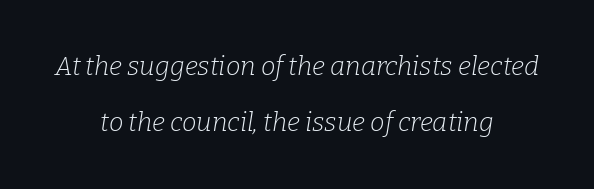
The image shows 26 px text type, italic (leaning right); set centered, loose line spacing (2.16x), normal letter spacing, not underlined.
